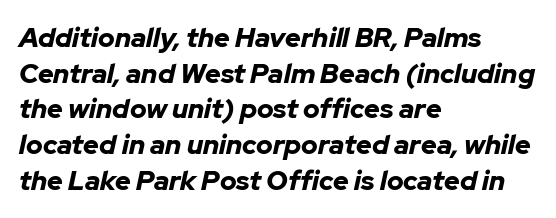
Q: Is the text bold? A: Yes.
Q: Is the text italic (slanted)? A: Yes, it leans right by about 12 degrees.
Q: Is the text underlined? A: No.
Q: How is the paragraph aligned? A: Left-aligned.
Q: Is the spacing between letters normal or unusually wide? A: Normal.
Q: Is the spacing between lines tight, normal or loose? A: Normal.
